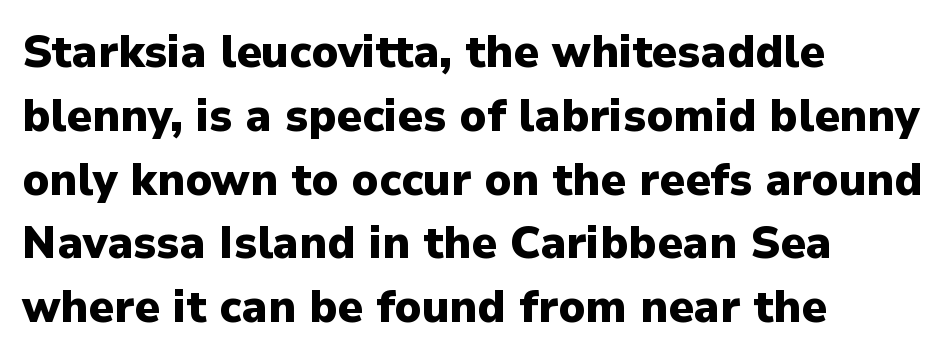
The image shows 44 px heavy sans-serif type, upright; set left-aligned, normal line spacing (1.45x), normal letter spacing, not underlined; low stroke contrast and a medium x-height.
